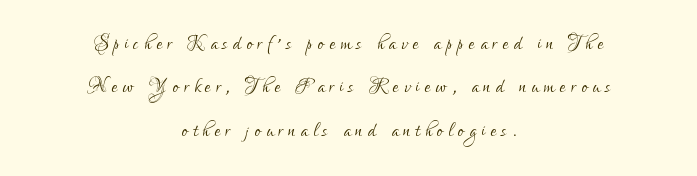
Where is the straight margin? There isn't one; the lines are centered. Clear beneath every line of the passage. The typeface has the unassuming heft of standard copy or less. Is there much room between lines? A standard amount, neither cramped nor airy.
